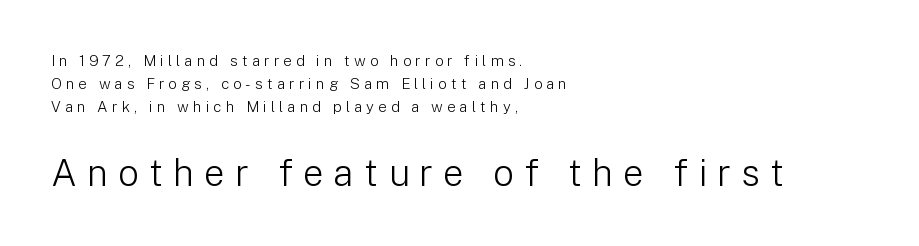
The lettering holds an erect, upright posture throughout. Scale increases going downward across the two blocks. The typeface has the unassuming heft of standard copy or less. Decoration check: the copy has no underline. Observe the wide spacing: letters keep a clear distance from each other.
